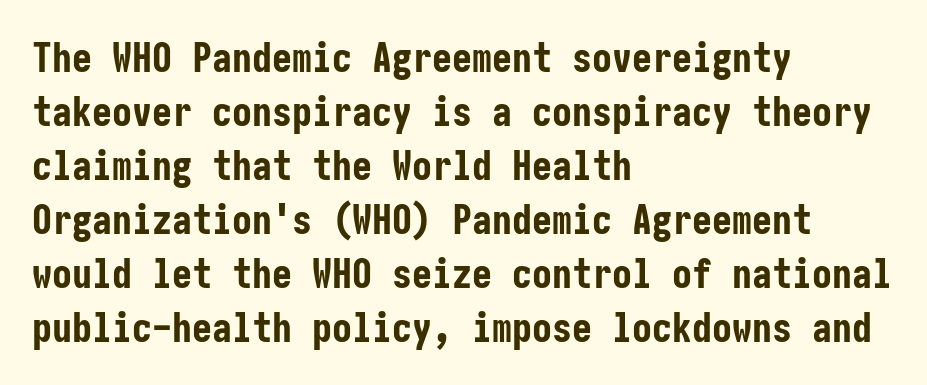
The image shows 40 px bold, condensed sans-serif type, upright; set left-aligned, normal line spacing (1.35x), normal letter spacing, not underlined; low stroke contrast and a medium x-height.
